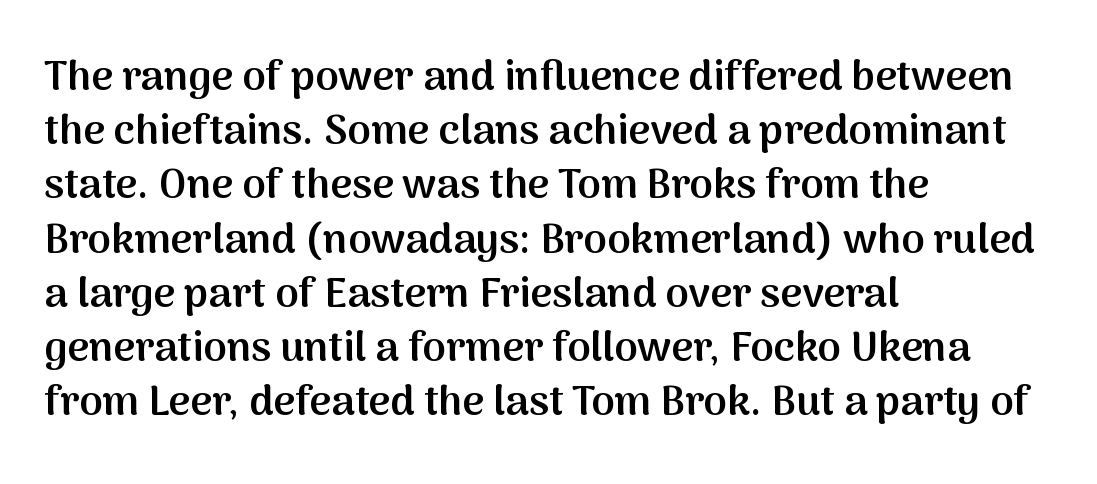
The image shows 42 px semibold sans-serif type, upright; set left-aligned, normal line spacing (1.29x), normal letter spacing, not underlined; medium stroke contrast and a medium x-height.
